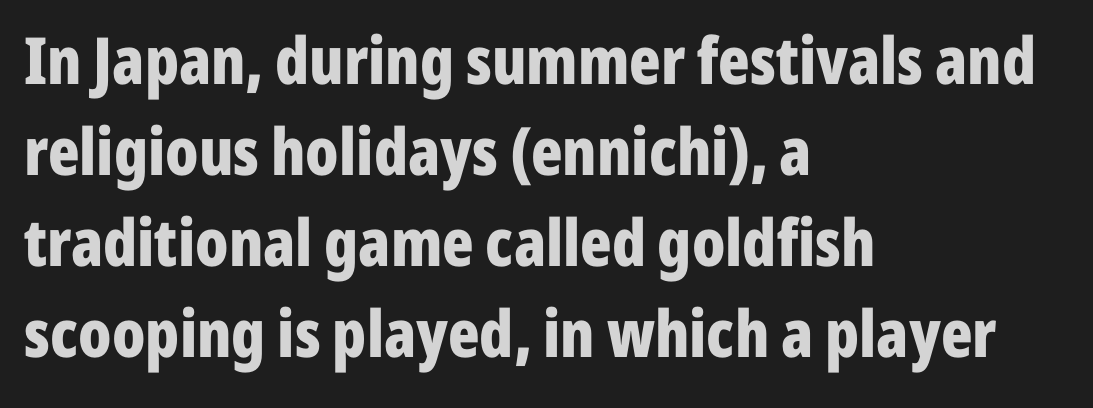
{"serif": "no", "italic": "no", "bold": "yes", "weight": "bold", "width": "condensed", "stroke_contrast": "low", "x_height": "medium", "monospaced": "no", "underline": "no", "align": "left", "line_spacing": "normal", "line_spacing_ratio": 1.4, "letter_spacing": "normal", "letter_spacing_em": 0.0, "glyph_px": 65}
